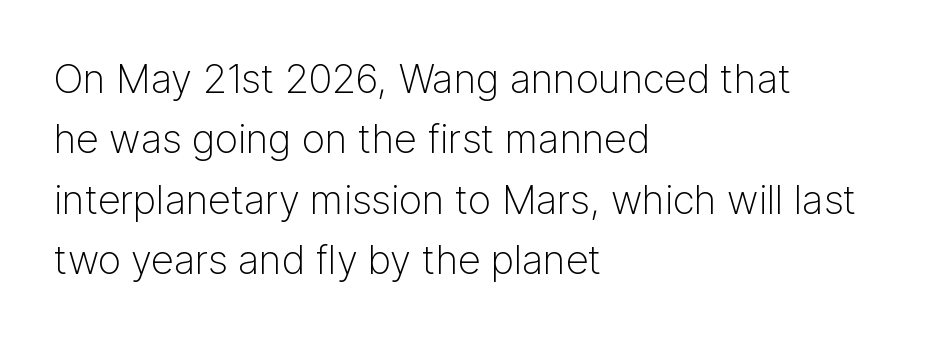
{"serif": "no", "italic": "no", "bold": "no", "weight": "light", "width": "normal", "stroke_contrast": "low", "x_height": "medium", "monospaced": "no", "underline": "no", "align": "left", "line_spacing": "normal", "line_spacing_ratio": 1.51, "letter_spacing": "normal", "letter_spacing_em": 0.0, "glyph_px": 40}
